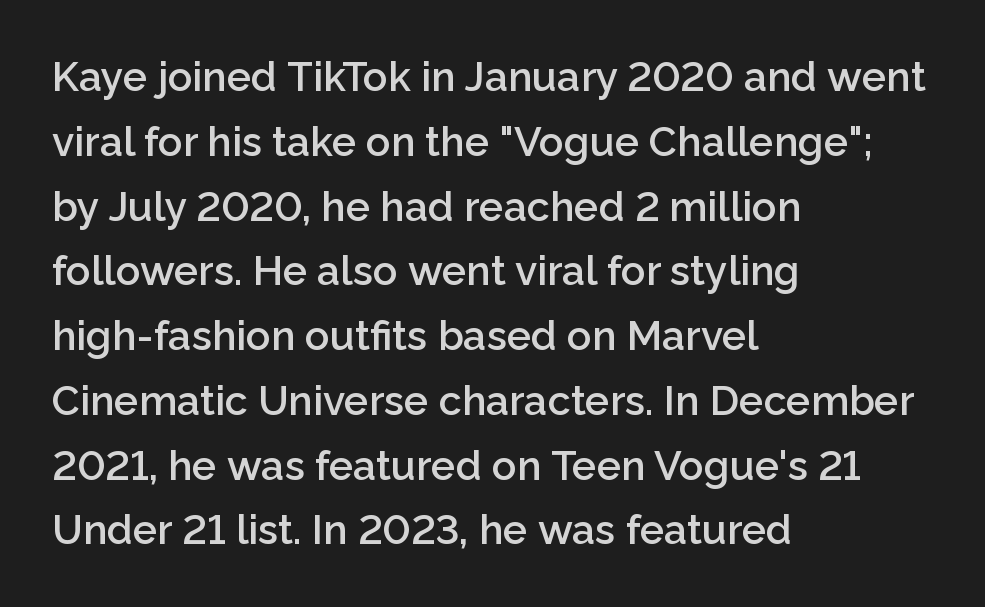
Observe the ordinary spacing: letters are neighbours, not strangers. The passage shown is semibold, sitting just below true bold. A classic flush-left, rag-right setting is used for this passage. This rendering employs a face without finishing strokes, i.e., a sans-serif. Upright lettering throughout.
